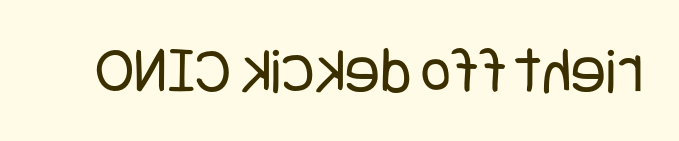
The image shows 66 px regular-weight, condensed sans-serif type, upright; set normal letter spacing, not underlined; low stroke contrast and a large x-height.
